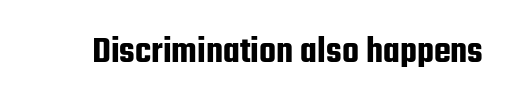
The horizontal fit of the characters is conventional and even. Here the designer chose a conventional face with non-uniform glyph widths. The string is rendered with underlining switched off. This sample uses a sans-serif face.
